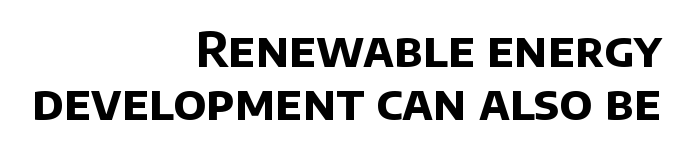
Q: Is the text bold? A: Yes.
Q: Is the typeface a serif or a sans-serif typeface? A: Sans-serif.
Q: Is the text underlined? A: No.
Q: How is the paragraph aligned? A: Right-aligned.
Q: Is the spacing between letters normal or unusually wide? A: Normal.
Q: Is the spacing between lines tight, normal or loose? A: Tight.
Q: Width (condensed, normal, or wide)? A: Normal.
Q: Stroke contrast? A: Low.
Q: x-height? A: Large.
Q: Monospaced? A: No.
